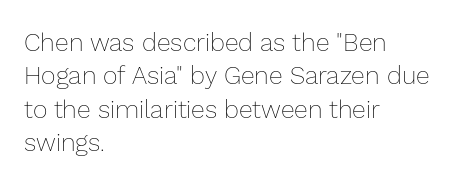
Notice how the stems are strictly vertical — no italics here. Clear beneath every line of the passage. Compared with typical paragraphs, the rows here are spaced about the same. The letters look calm and open, with moderate or lighter stems. Spacing between characters is what you'd get straight out of the box.
